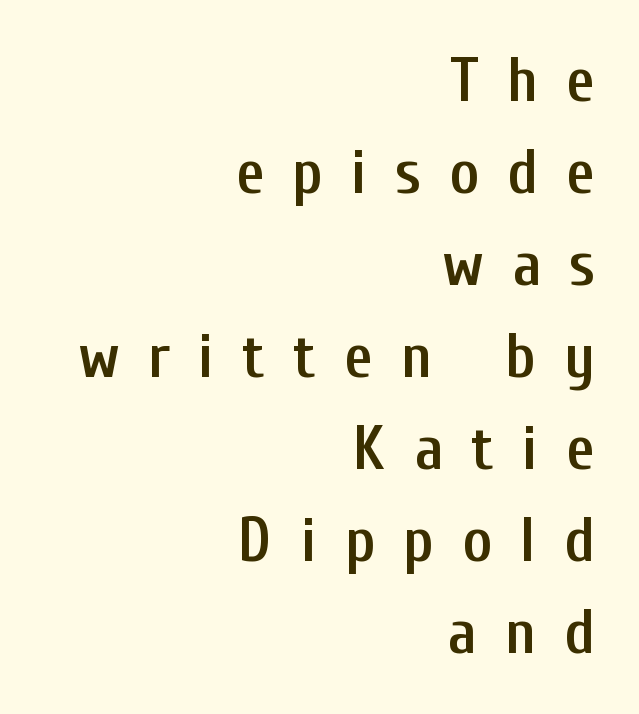
{"serif": "no", "italic": "no", "bold": "semi", "weight": "semibold", "width": "condensed", "stroke_contrast": "low", "x_height": "medium", "monospaced": "no", "underline": "no", "align": "right", "line_spacing": "normal", "line_spacing_ratio": 1.46, "letter_spacing": "wide", "letter_spacing_em": 0.45, "glyph_px": 63}
